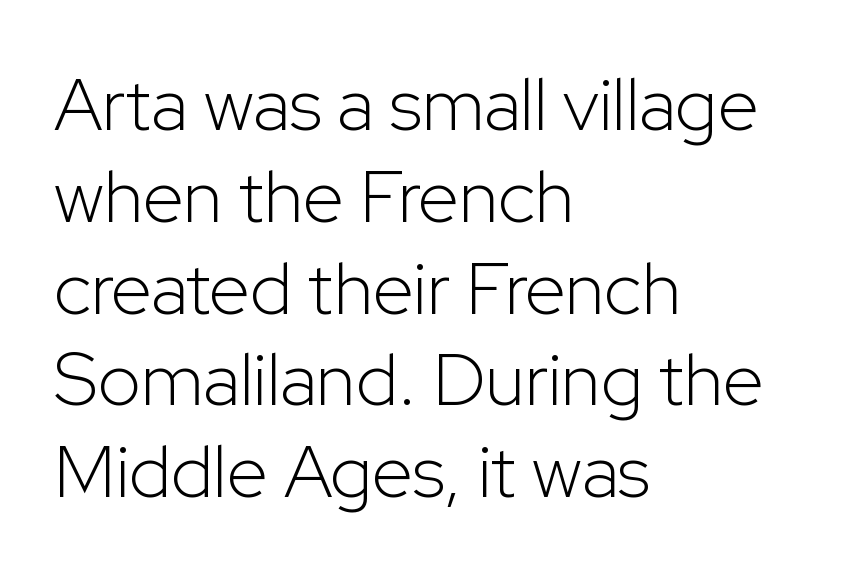
The image shows 74 px light sans-serif type, upright; set left-aligned, line spacing 1.24x, normal letter spacing, not underlined; low stroke contrast and a medium x-height.
